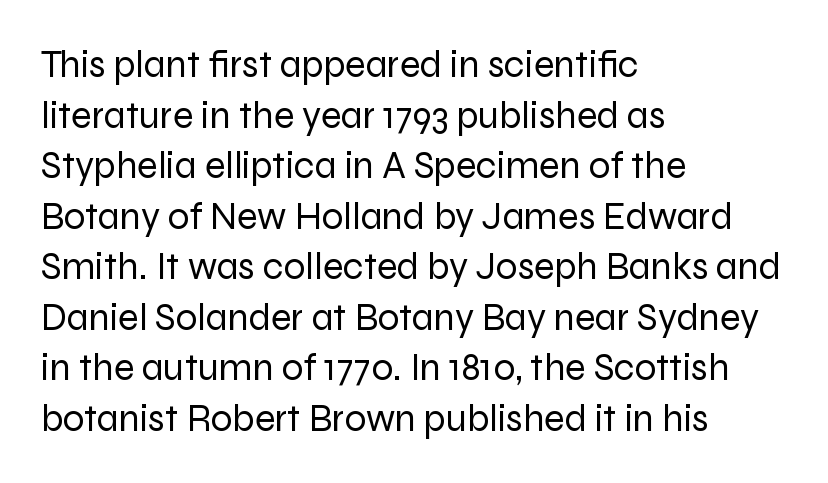
{"serif": "no", "italic": "no", "bold": "no", "weight": "regular", "width": "normal", "stroke_contrast": "low", "x_height": "medium", "monospaced": "no", "underline": "no", "align": "left", "line_spacing": "normal", "line_spacing_ratio": 1.33, "letter_spacing": "normal", "letter_spacing_em": 0.0, "glyph_px": 38}
